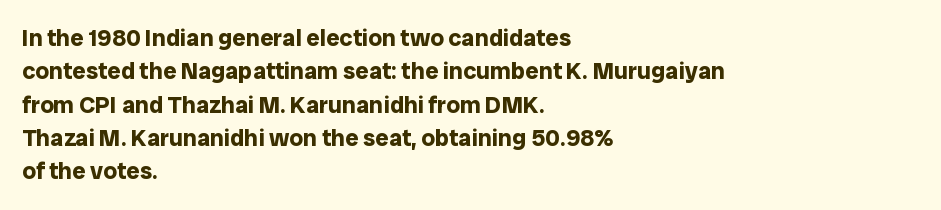
Q: Is the text bold? A: Yes.
Q: Is the text italic (slanted)? A: No, it is upright.
Q: Is the text underlined? A: No.
Q: How is the paragraph aligned? A: Left-aligned.
Q: Is the spacing between letters normal or unusually wide? A: Normal.
Q: Is the spacing between lines tight, normal or loose? A: Normal.
